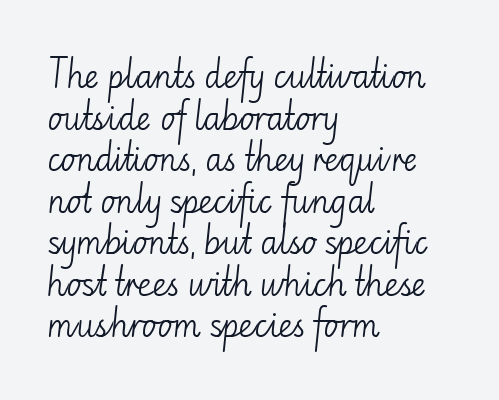
{"serif": "no", "bold": "no", "weight": "light", "width": "normal", "stroke_contrast": "low", "x_height": "small", "monospaced": "no", "underline": "no", "align": "left", "line_spacing": "normal", "line_spacing_ratio": 1.34, "letter_spacing": "normal", "letter_spacing_em": 0.0, "glyph_px": 31}
